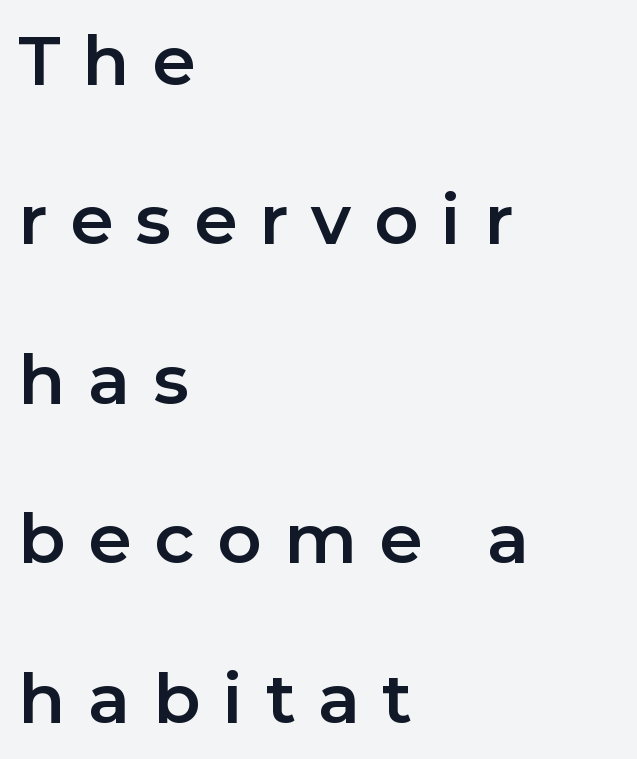
Character widths vary here, with narrow letters taking less room than wide ones. You could fit nearly another row in the gap between these rows. The tracking reads as deliberately expanded to a designer's eye. These lines were composed using upright roman letters. The foot of each line stays bare and open. A classic flush-left, rag-right setting is used for this passage.
